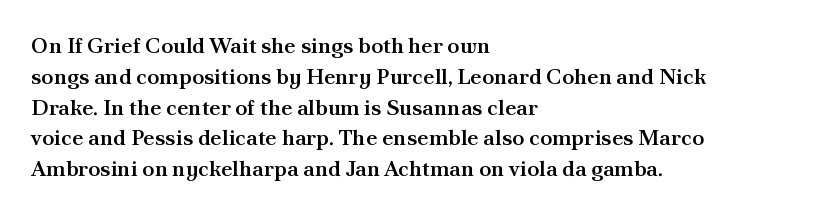
Q: Is the text bold? A: Semi-bold.
Q: Is the text italic (slanted)? A: No, it is upright.
Q: Is the text underlined? A: No.
Q: How is the paragraph aligned? A: Left-aligned.
Q: Is the spacing between letters normal or unusually wide? A: Normal.
Q: Is the spacing between lines tight, normal or loose? A: Normal.
